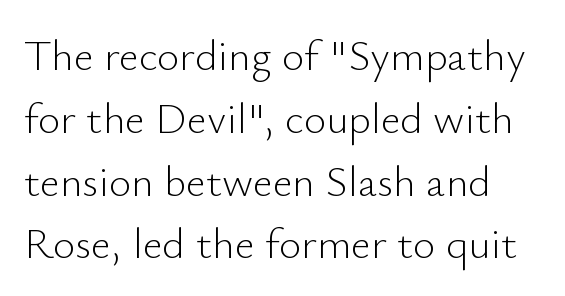
The image shows 43 px light sans-serif type, upright; set normal line spacing (1.46x), normal letter spacing, not underlined; low stroke contrast and a small x-height.
